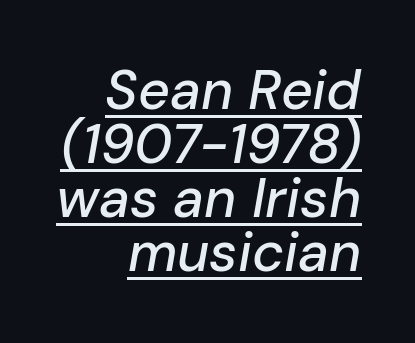
{"italic": "yes", "lean": "right", "slant_degrees": 10, "width": "normal", "stroke_contrast": "low", "x_height": "medium", "monospaced": "no", "underline": "yes", "align": "right", "line_spacing": "tight", "line_spacing_ratio": 0.98, "letter_spacing": "normal", "letter_spacing_em": 0.0, "glyph_px": 55}
